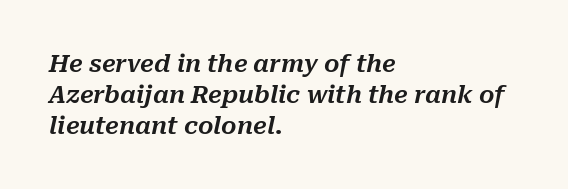
The image shows 24 px text type, italic (leaning right); set left-aligned, normal line spacing (1.29x), normal letter spacing, not underlined.
